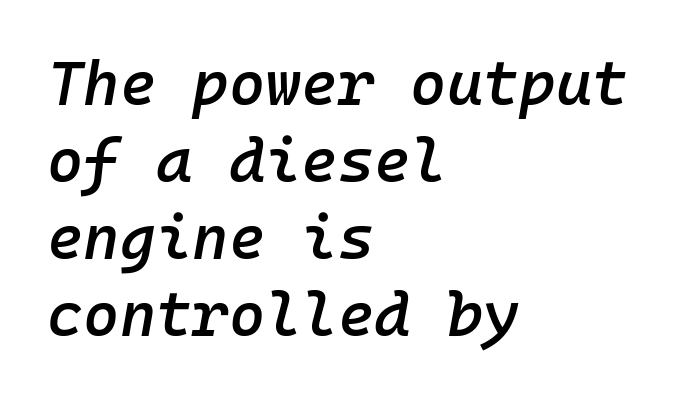
Q: Is the text bold? A: Semi-bold.
Q: Is the text italic (slanted)? A: Yes, it leans right by about 10 degrees.
Q: Is the text underlined? A: No.
Q: How is the paragraph aligned? A: Left-aligned.
Q: Is the spacing between letters normal or unusually wide? A: Normal.
Q: Width (condensed, normal, or wide)? A: Normal.
Q: Stroke contrast? A: Low.
Q: x-height? A: Medium.
Q: Monospaced? A: Yes.
